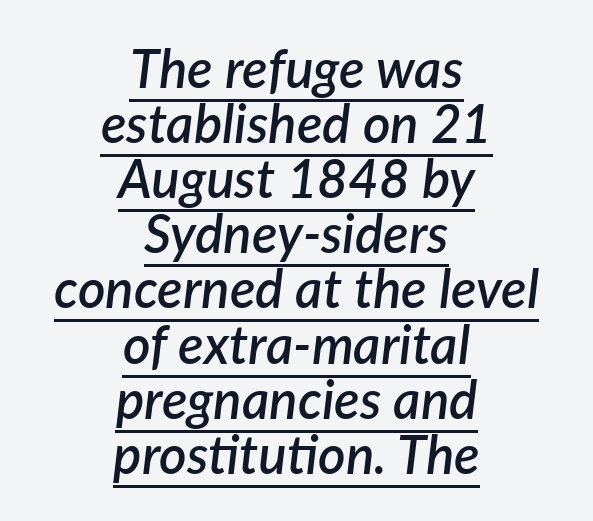
{"italic": "yes", "lean": "right", "slant_degrees": 7, "bold": "semi", "weight": "semibold", "width": "normal", "stroke_contrast": "low", "x_height": "medium", "monospaced": "no", "underline": "yes", "align": "center", "line_spacing": "tight", "line_spacing_ratio": 1.04, "letter_spacing": "normal", "letter_spacing_em": 0.0, "glyph_px": 53}
